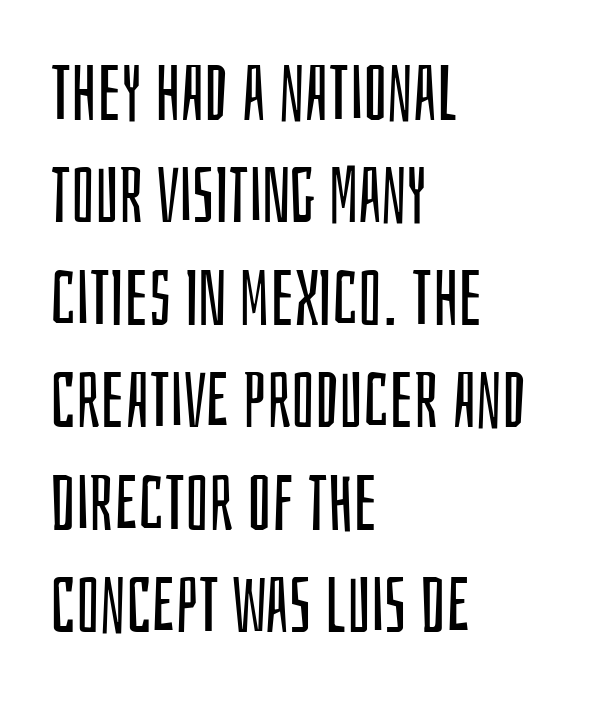
{"serif": "no", "italic": "no", "bold": "no", "weight": "regular", "width": "condensed", "stroke_contrast": "low", "x_height": "large", "monospaced": "no", "underline": "no", "align": "left", "line_spacing": "normal", "line_spacing_ratio": 1.33, "letter_spacing": "normal", "letter_spacing_em": 0.0, "glyph_px": 77}
